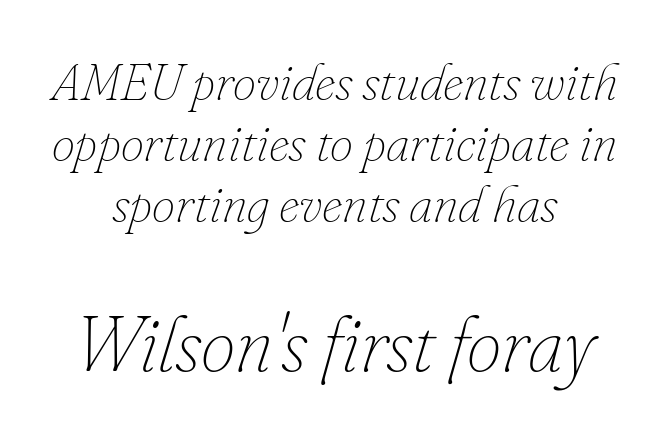
{"italic": "yes", "lean": "right", "slant_degrees": 16, "bold": "no", "weight": "thin", "width": "normal", "stroke_contrast": "low", "x_height": "small", "monospaced": "no", "underline": "no", "align": "center", "line_spacing_ratio": 1.17, "letter_spacing": "normal", "letter_spacing_em": 0.0, "larger_block": "second", "size_ratio": 1.5, "glyph_px": 78}
